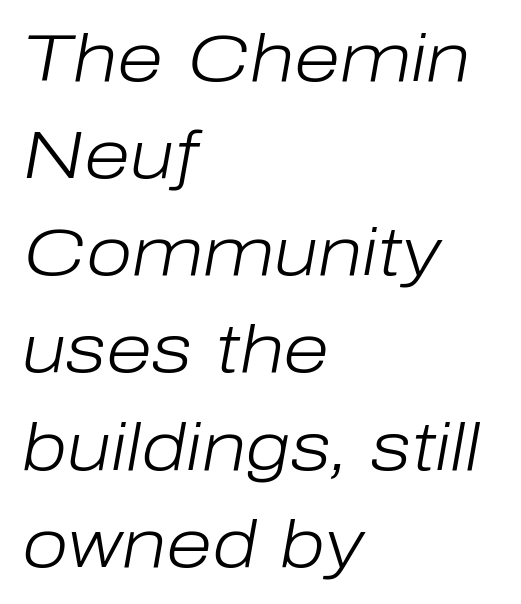
Q: Is the text bold? A: No.
Q: Is the text italic (slanted)? A: Yes, it leans right by about 10 degrees.
Q: Is the text underlined? A: No.
Q: How is the paragraph aligned? A: Left-aligned.
Q: Is the spacing between letters normal or unusually wide? A: Normal.
Q: Is the spacing between lines tight, normal or loose? A: Normal.
Q: Width (condensed, normal, or wide)? A: Normal.
Q: Stroke contrast? A: Low.
Q: x-height? A: Medium.
Q: Monospaced? A: No.
